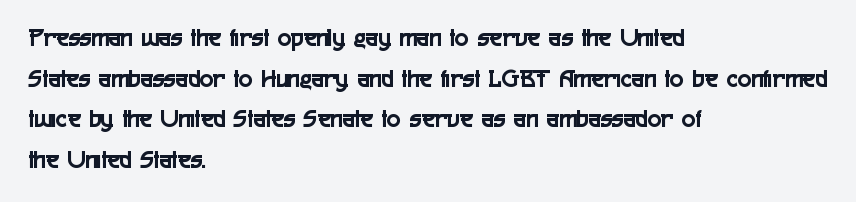
Q: Is the text italic (slanted)? A: No, it is upright.
Q: Is the text underlined? A: No.
Q: How is the paragraph aligned? A: Left-aligned.
Q: Is the spacing between letters normal or unusually wide? A: Normal.
Q: Is the spacing between lines tight, normal or loose? A: Normal.
